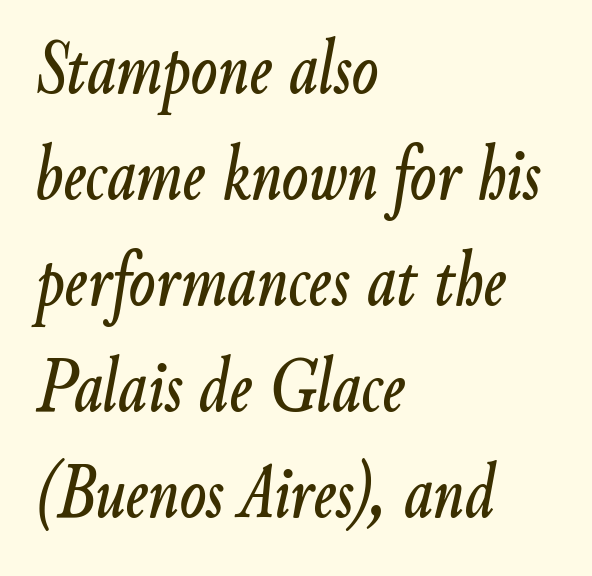
Caption: standard tracking, unaltered. The glyphs look as if they've been sheared to an angle. The lines sit at an ordinary, default distance from one another. A typesetter would call this proportional, since set widths differ per character.
